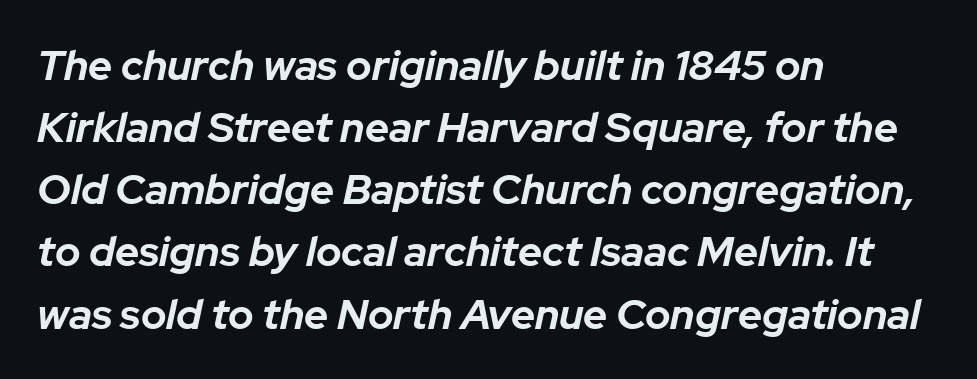
The image shows 42 px bold type, italic (leaning right); set left-aligned, normal line spacing (1.48x), normal letter spacing, not underlined; low stroke contrast and a medium x-height.
